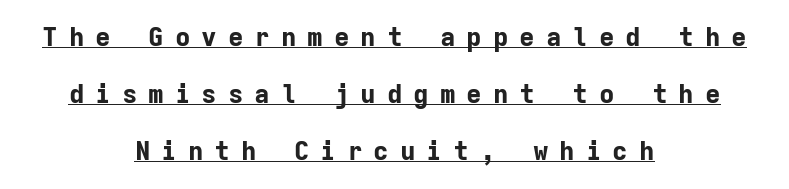
Posture: vertical. The rag falls on both sides of this text block equally. Has an underline been added? It has. As a designer I'd log this as weight 700, bold. Tracking value appears strongly positive — letters spread wide. What's the leading like? Stretched, with rows far apart.
